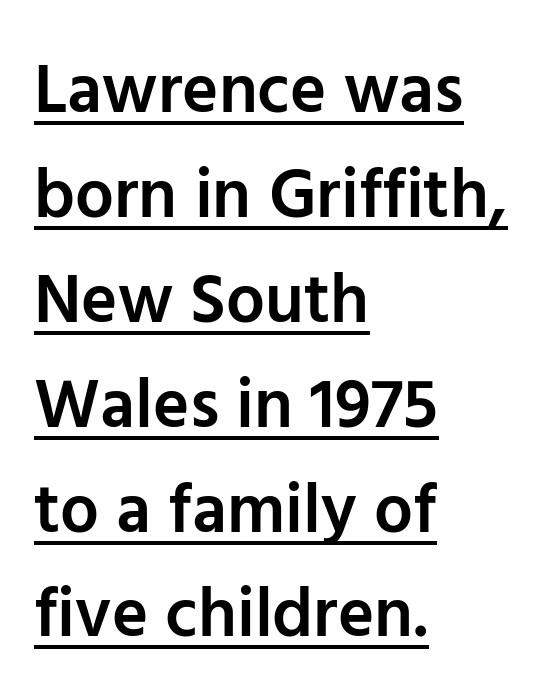
The image shows 69 px semibold sans-serif type, upright; set left-aligned, normal line spacing (1.52x), normal letter spacing, underlined; low stroke contrast and a medium x-height.
